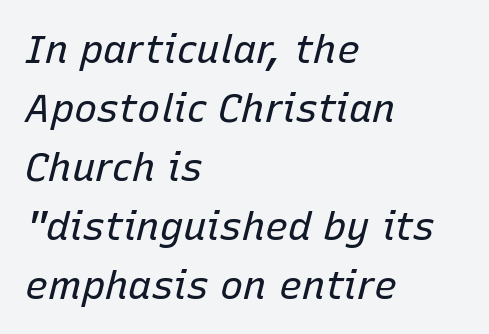
The image shows 39 px regular-weight type, italic (leaning right); set left-aligned, normal line spacing (1.51x), normal letter spacing, not underlined; low stroke contrast and a medium x-height.
